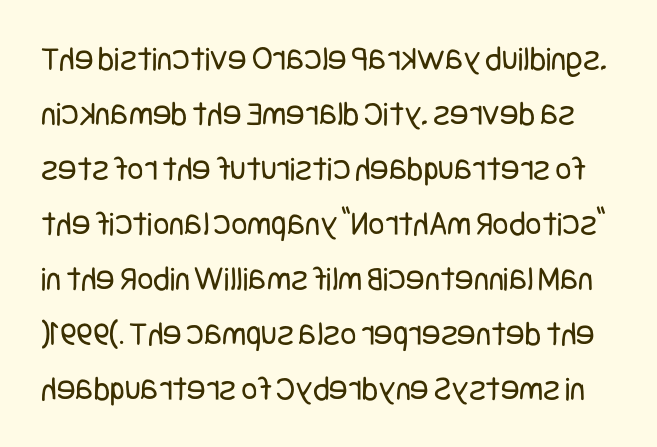
The image shows 35 px regular-weight, condensed sans-serif type, upright; set normal line spacing (1.57x), normal letter spacing, not underlined; low stroke contrast and a large x-height.
